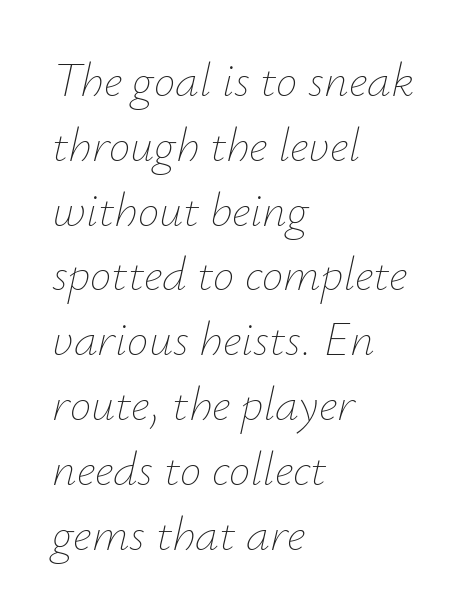
{"italic": "yes", "lean": "right", "slant_degrees": 12, "bold": "no", "weight": "thin", "width": "normal", "stroke_contrast": "low", "x_height": "small", "monospaced": "no", "underline": "no", "align": "left", "line_spacing": "normal", "line_spacing_ratio": 1.35, "letter_spacing": "normal", "letter_spacing_em": 0.0, "glyph_px": 48}
